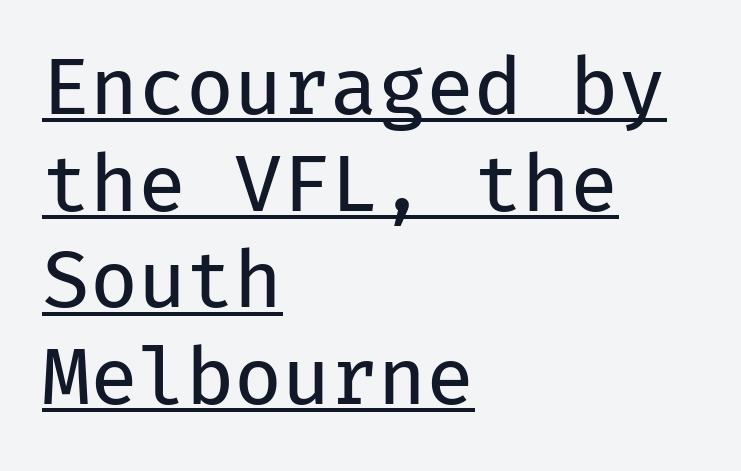
The image shows 78 px regular-weight sans-serif type, upright, monospaced; set left-aligned, line spacing 1.24x, normal letter spacing, underlined; low stroke contrast and a medium x-height.
